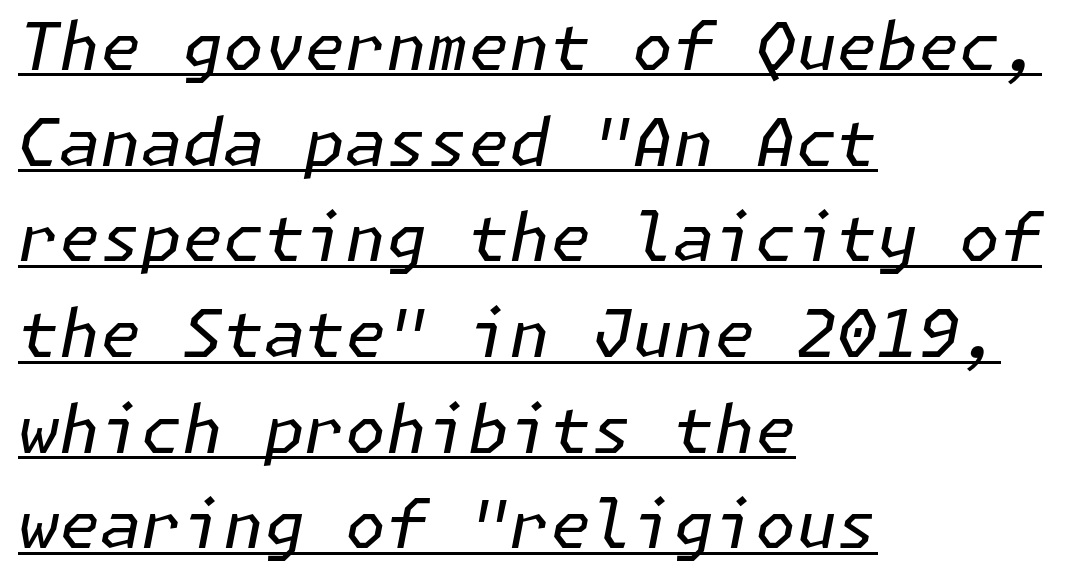
{"italic": "yes", "lean": "right", "slant_degrees": 11, "bold": "no", "weight": "regular", "width": "normal", "stroke_contrast": "low", "x_height": "medium", "underline": "yes", "align": "left", "line_spacing": "normal", "line_spacing_ratio": 1.45, "letter_spacing": "normal", "letter_spacing_em": 0.0, "glyph_px": 66}
